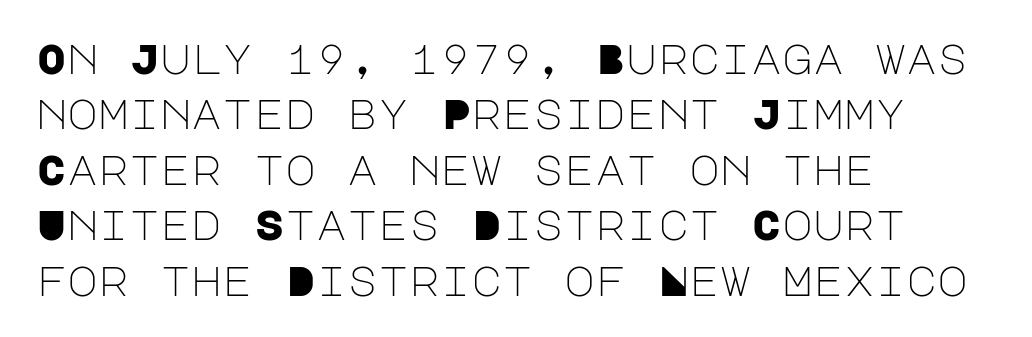
The lettering stays uniformly vertical, giving the passage a roman look. Each new line begins a customary step beneath the previous one. This is not heavy type; no bold has been used. Each word holds together tightly as a unit, with standard inter-letter gaps. Stroke terminals: plain, sans-serif. Clear beneath every line of the passage.
